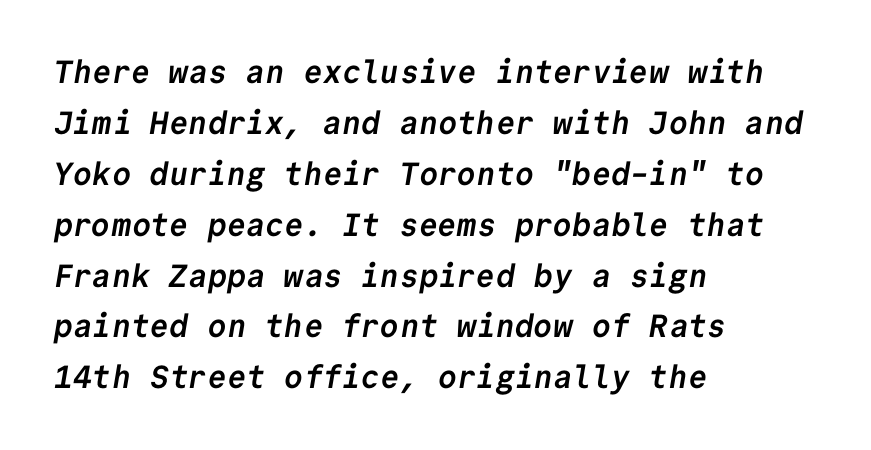
The image shows 32 px semibold sans-serif type, monospaced; set left-aligned, normal line spacing (1.59x), normal letter spacing, not underlined; low stroke contrast and a medium x-height.
